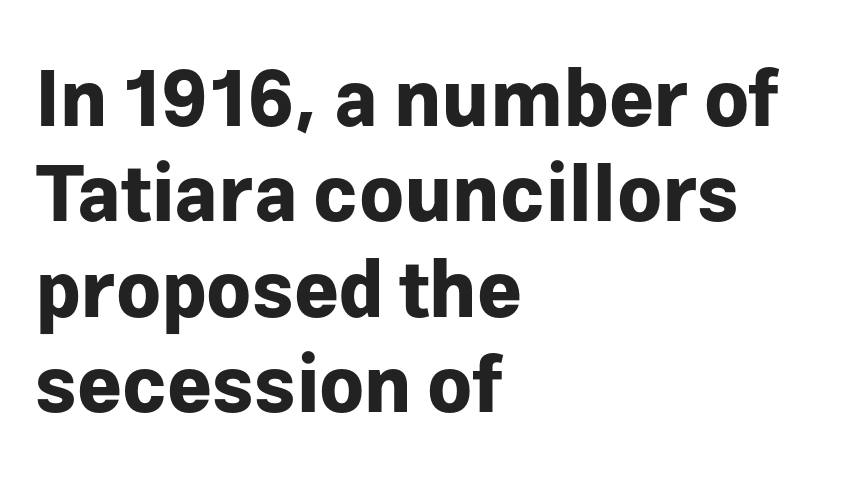
Characters follow at the spacing the type designer built in. Character widths vary here, with narrow letters taking less room than wide ones. Set as a true bold cut, around the 700 mark. Just letters on the line, the space beneath them empty. Vertical strokes here are truly vertical. The paragraph shown leans on its left margin.
